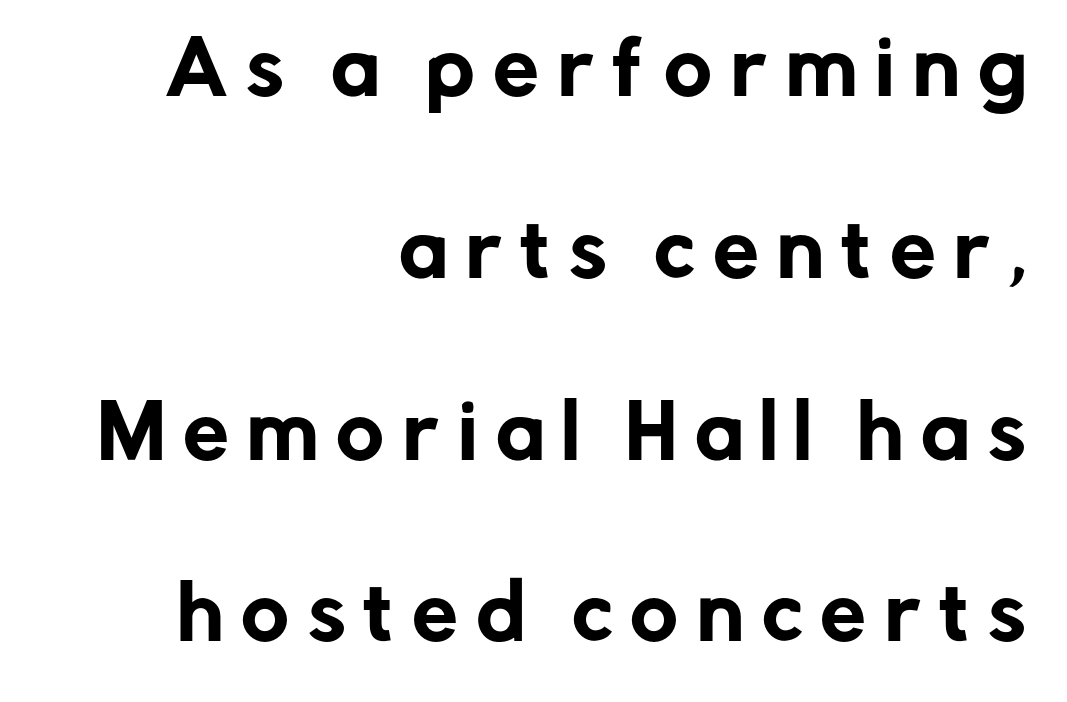
{"serif": "no", "italic": "no", "width": "normal", "stroke_contrast": "low", "x_height": "medium", "monospaced": "no", "underline": "no", "align": "right", "line_spacing": "loose", "line_spacing_ratio": 2.49, "letter_spacing": "wide", "letter_spacing_em": 0.25, "glyph_px": 73}
